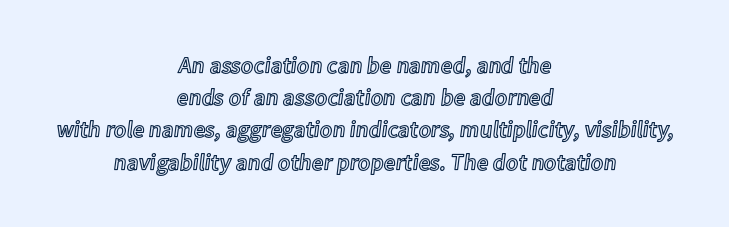
{"underline": "no", "align": "center", "line_spacing": "normal", "line_spacing_ratio": 1.4, "letter_spacing": "normal", "letter_spacing_em": 0.0, "glyph_px": 23}
